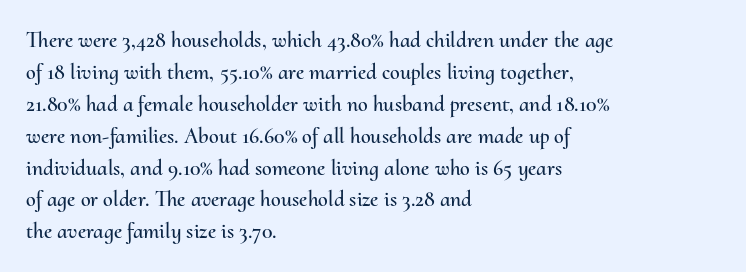
Q: Is the text italic (slanted)? A: No, it is upright.
Q: Is the text underlined? A: No.
Q: How is the paragraph aligned? A: Left-aligned.
Q: Is the spacing between letters normal or unusually wide? A: Normal.
Q: Is the spacing between lines tight, normal or loose? A: Normal.
